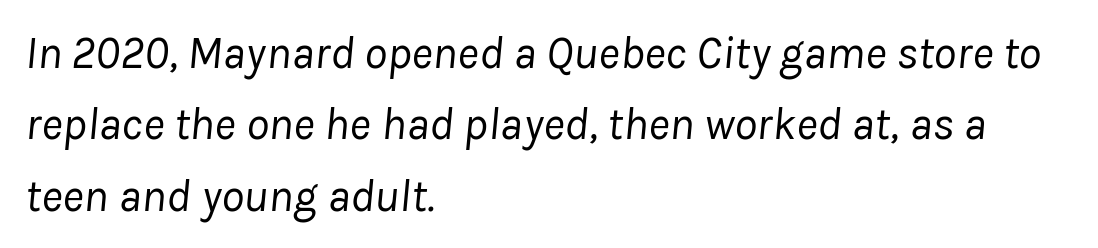
{"italic": "yes", "lean": "right", "slant_degrees": 8, "bold": "no", "weight": "regular", "width": "normal", "stroke_contrast": "low", "x_height": "medium", "monospaced": "no", "underline": "no", "align": "left", "line_spacing": "normal", "line_spacing_ratio": 1.55, "letter_spacing": "normal", "letter_spacing_em": 0.0, "glyph_px": 46}
